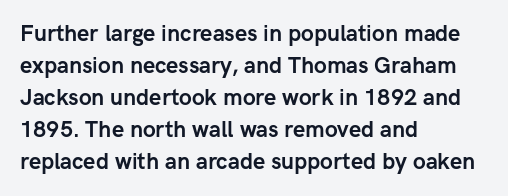
The image shows 22 px bold type, upright; set left-aligned, normal line spacing (1.46x), normal letter spacing, not underlined.
